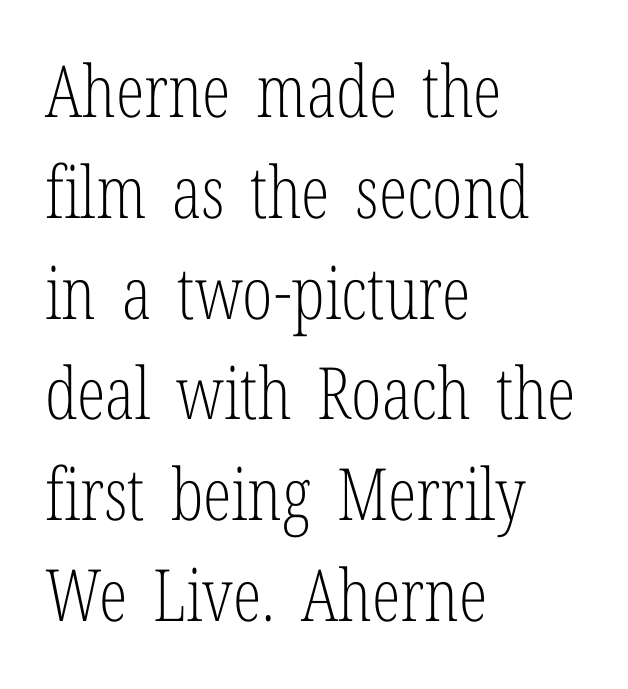
The image shows 72 px light, condensed serif type, upright; set left-aligned, normal line spacing (1.4x), normal letter spacing, not underlined; low stroke contrast and a medium x-height.
